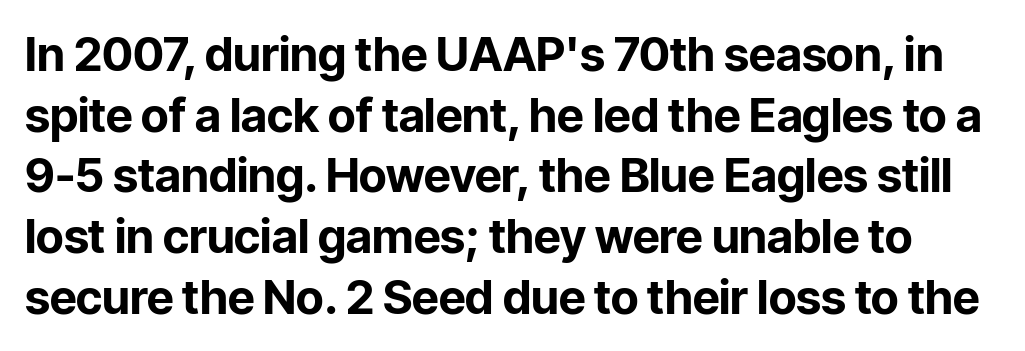
{"serif": "no", "italic": "no", "bold": "yes", "weight": "bold", "width": "normal", "stroke_contrast": "low", "x_height": "medium", "monospaced": "no", "underline": "no", "line_spacing": "normal", "line_spacing_ratio": 1.29, "letter_spacing": "normal", "letter_spacing_em": 0.0, "glyph_px": 47}
